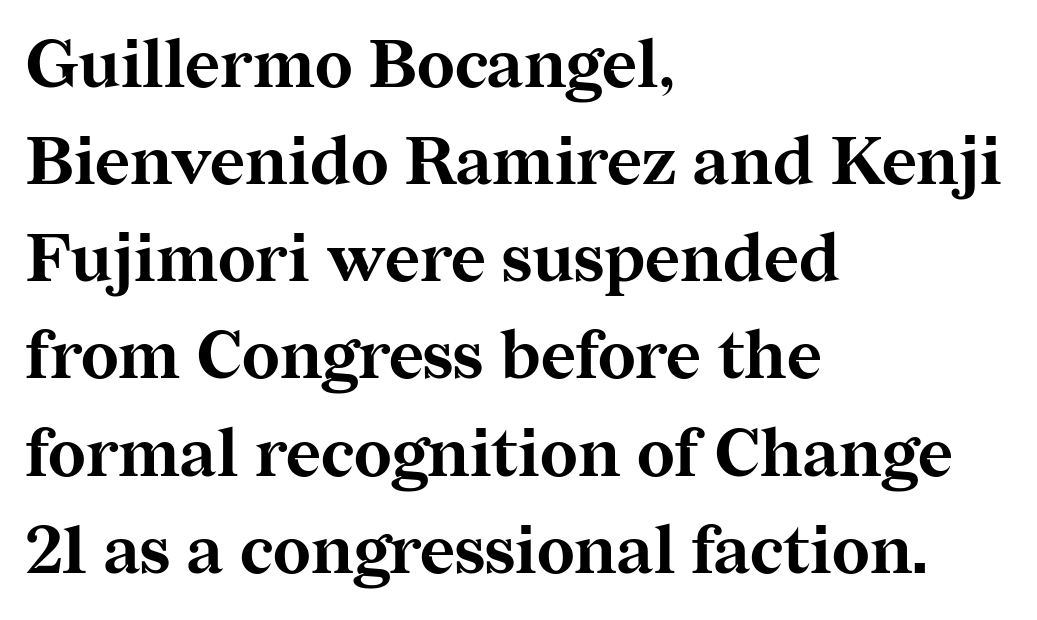
{"serif": "yes", "italic": "no", "bold": "yes", "weight": "bold", "width": "normal", "stroke_contrast": "medium", "x_height": "medium", "monospaced": "no", "underline": "no", "align": "left", "line_spacing": "normal", "line_spacing_ratio": 1.45, "letter_spacing": "normal", "letter_spacing_em": 0.0, "glyph_px": 67}
